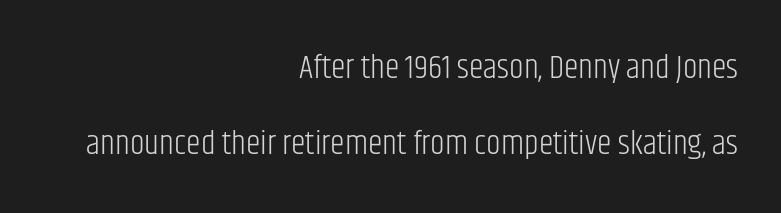
Q: Is the text bold? A: No.
Q: Is the text italic (slanted)? A: No, it is upright.
Q: Is the typeface a serif or a sans-serif typeface? A: Sans-serif.
Q: Is the text underlined? A: No.
Q: How is the paragraph aligned? A: Right-aligned.
Q: Is the spacing between letters normal or unusually wide? A: Normal.
Q: Is the spacing between lines tight, normal or loose? A: Loose.
Q: Width (condensed, normal, or wide)? A: Condensed.
Q: Stroke contrast? A: Low.
Q: x-height? A: Large.
Q: Monospaced? A: No.
